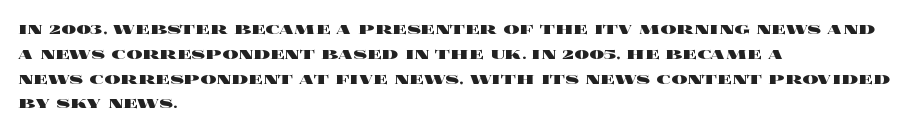
The image shows 20 px bold type, upright; set left-aligned, line spacing 1.24x, normal letter spacing, not underlined.
